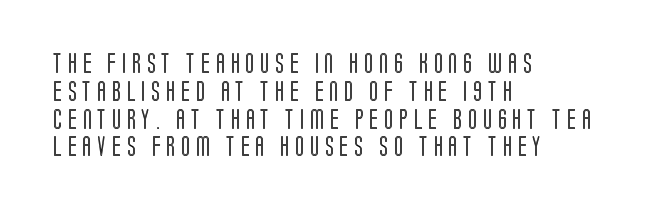
{"italic": "no", "underline": "no", "align": "left", "line_spacing": "normal", "line_spacing_ratio": 1.39, "letter_spacing": "wide", "letter_spacing_em": 0.31, "glyph_px": 20}
